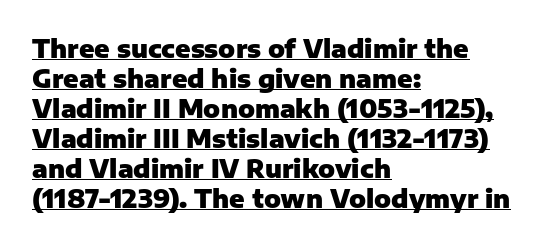
What decoration does the sample have? An underline. These words are printed bold, with thick strokes throughout. Italic? Not at all — the glyphs are vertical. Left-aligned paragraph, ragged on the right.
